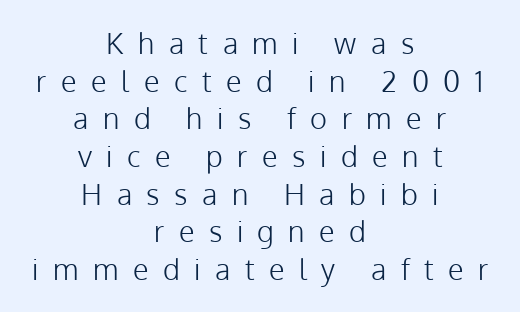
The paragraph shown floats in the horizontal middle. Letterform terminals end flat and unadorned throughout the passage. Vertical spacing — default. Rule under the text: the space is simply empty. Does extra space separate the letters? Yes, quite a lot of it. Each letter keeps its own natural width here, so spacing adapts to shape.
